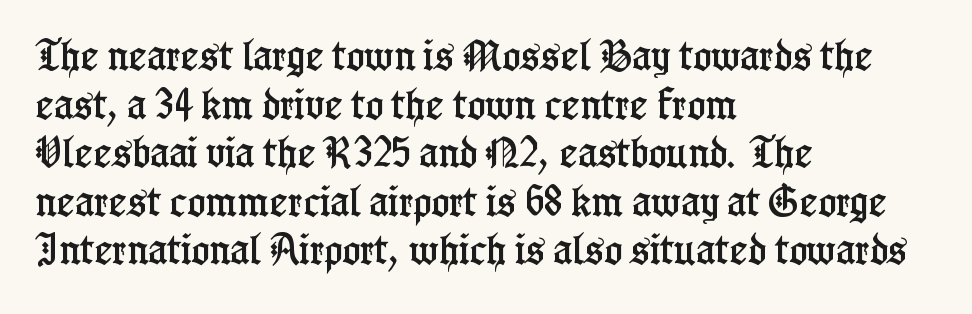
These lines keep a tight, regular rhythm from letter to letter. Interline gaps are of average width in this sample. Clear beneath every line of the passage. The specimen reads as upright at a glance. Teacher's note: observe the even left margin — that is flush-left alignment.
